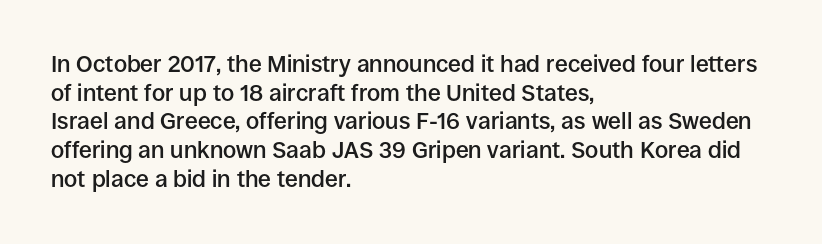
Q: Is the text bold? A: Semi-bold.
Q: Is the text italic (slanted)? A: No, it is upright.
Q: Is the text underlined? A: No.
Q: How is the paragraph aligned? A: Left-aligned.
Q: Is the spacing between letters normal or unusually wide? A: Normal.
Q: Is the spacing between lines tight, normal or loose? A: Normal.
